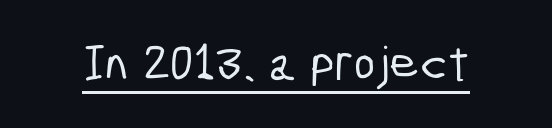
These lines are rendered in a variable-pitch font. Default kerning and tracking; the words read as compact shapes. The typesetter has applied underlining to the passage shown. What kind of face is this? One without serifs — a sans.
